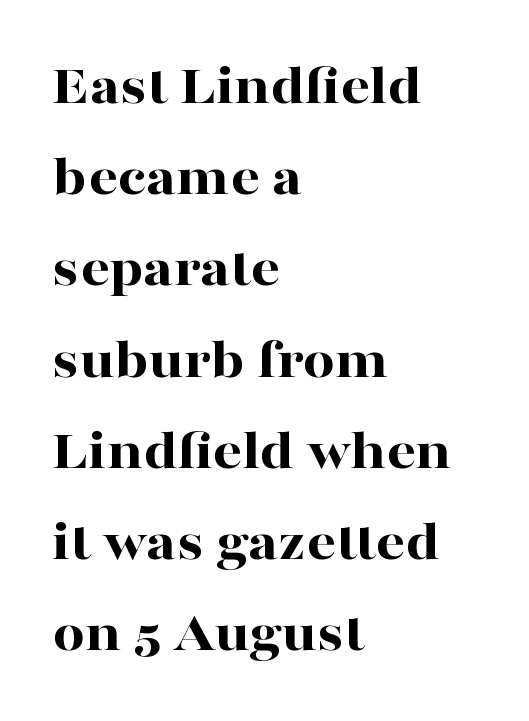
{"serif": "yes", "italic": "no", "bold": "yes", "weight": "bold", "width": "wide", "stroke_contrast": "high", "x_height": "medium", "monospaced": "no", "underline": "no", "align": "left", "line_spacing": "normal", "line_spacing_ratio": 1.6, "letter_spacing": "normal", "letter_spacing_em": 0.0, "glyph_px": 57}
